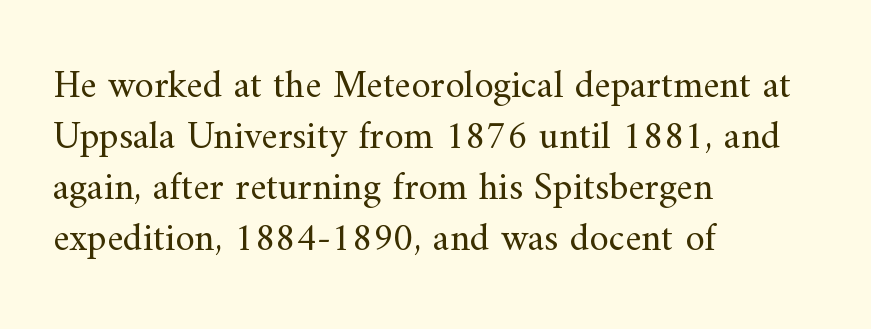
A student would call this left alignment; a typographer would say flush left, rag right. This is the regular roman posture of the typeface. A clean baseline with only descenders dipping below it. A typesetter would call this proportional, since set widths differ per character. Typographically, this falls in the serif category.
